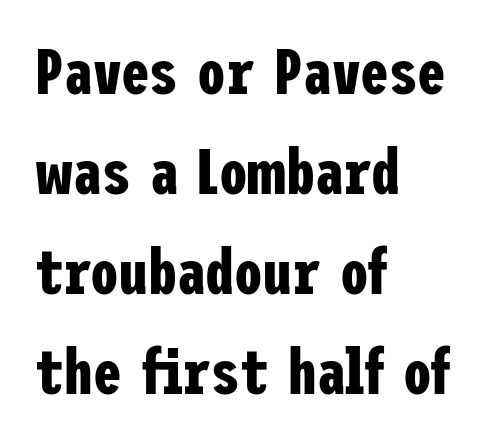
Posture: straight, roman, zero tilt. Casual observation: everything's shoved over to the left. The strip under each line holds only bare page. The lines sit at an ordinary, default distance from one another. The letterforms sit shoulder to shoulder at normal distance. This is sans-serif lettering, the kind often seen on screens and signage.
